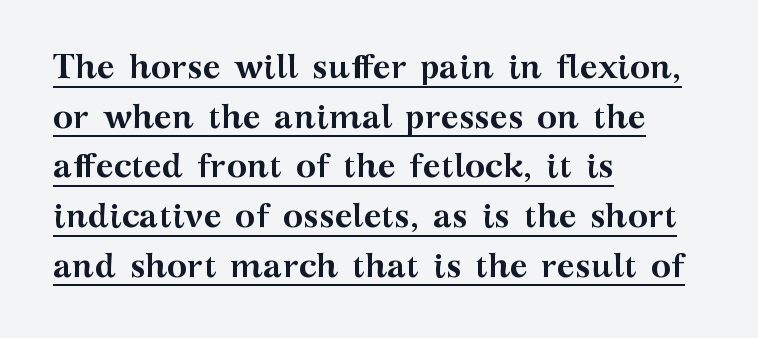
The image shows 34 px semibold, wide serif type, upright; set left-aligned, normal line spacing (1.46x), normal letter spacing, underlined; medium stroke contrast and a medium x-height.
